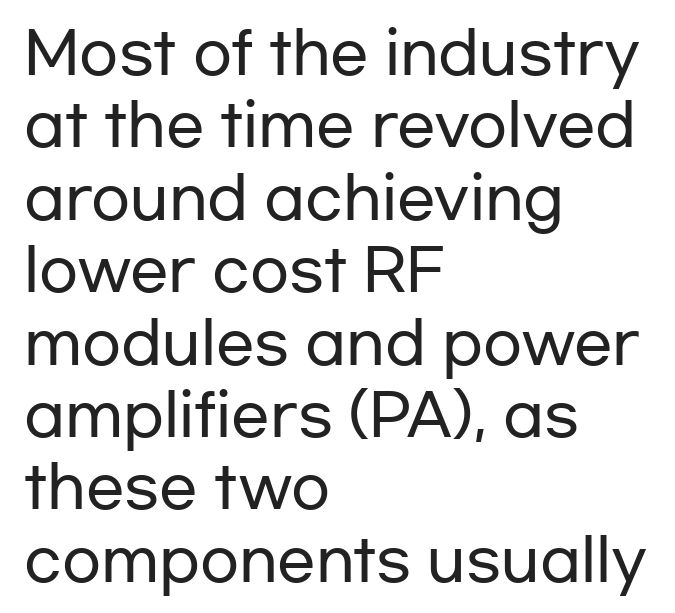
Rows of type keep a routine distance in the vertical direction. The words here are not underlined. Nope, not italic — everything's standing straight. This rendering leaves character spacing at its baseline value. Regarding serifs, this sample does without them.
